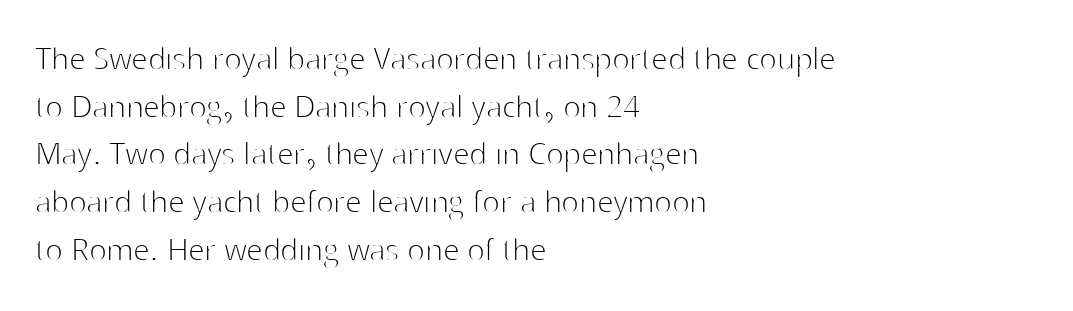
The image shows 37 px thin sans-serif type, upright; set left-aligned, normal line spacing (1.29x), normal letter spacing, not underlined; high stroke contrast and a medium x-height.
